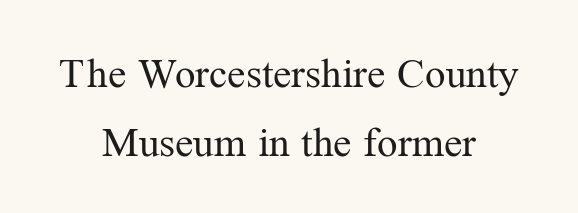
The image shows 41 px regular-weight serif type, upright; set centered, normal line spacing (1.68x), normal letter spacing, not underlined; medium stroke contrast and a medium x-height.
